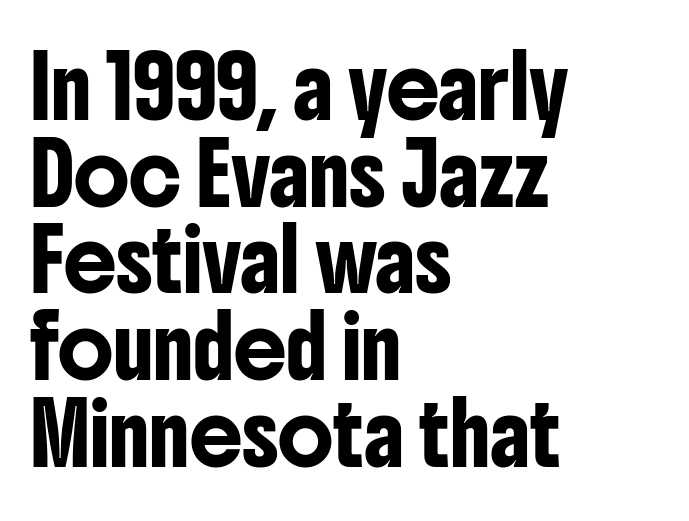
{"serif": "no", "italic": "no", "width": "condensed", "stroke_contrast": "low", "x_height": "medium", "monospaced": "no", "underline": "no", "align": "left", "line_spacing": "normal", "line_spacing_ratio": 1.47, "letter_spacing": "normal", "letter_spacing_em": 0.0, "glyph_px": 59}
